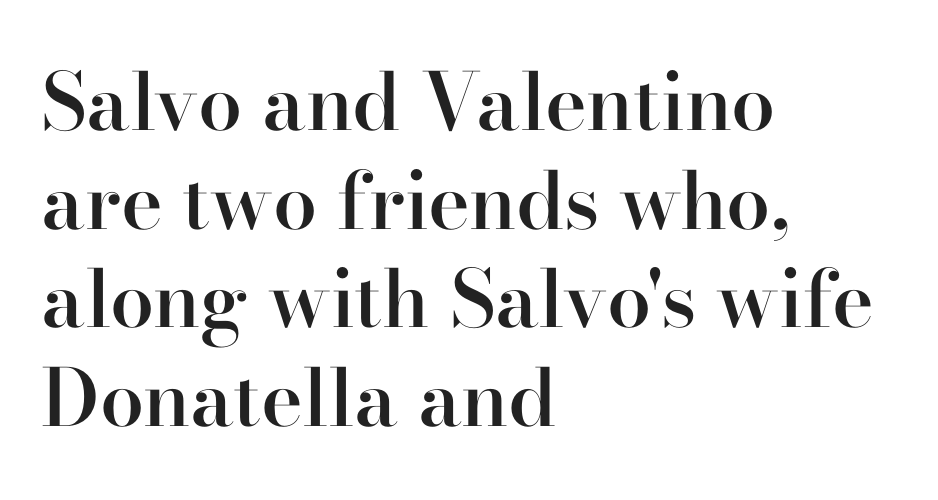
{"serif": "yes", "italic": "no", "bold": "semi", "weight": "semibold", "width": "normal", "stroke_contrast": "high", "x_height": "small", "monospaced": "no", "underline": "no", "align": "left", "line_spacing": "normal", "line_spacing_ratio": 1.25, "letter_spacing": "normal", "letter_spacing_em": 0.0, "glyph_px": 79}
